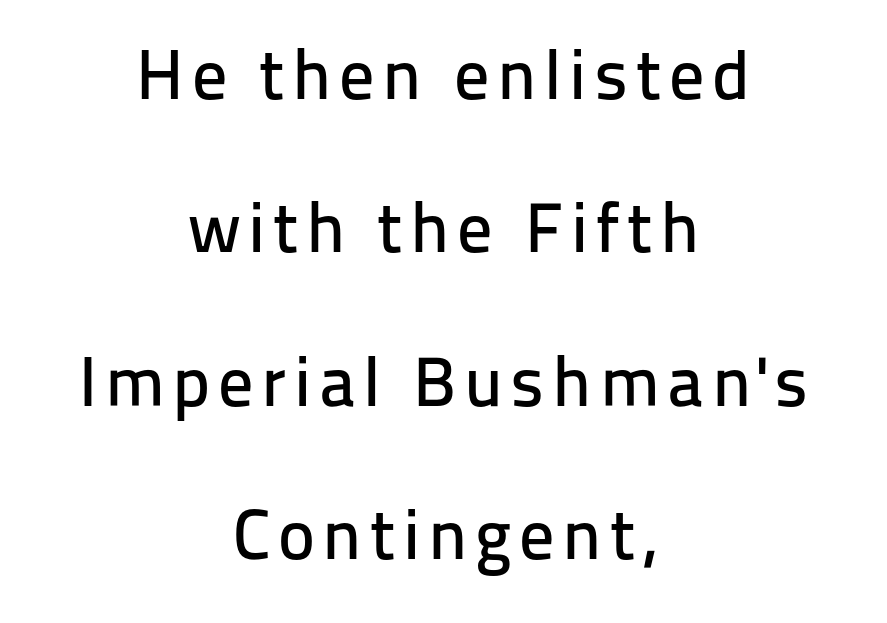
Q: Is the text italic (slanted)? A: No, it is upright.
Q: Is the typeface a serif or a sans-serif typeface? A: Sans-serif.
Q: Is the text underlined? A: No.
Q: How is the paragraph aligned? A: Centered.
Q: Is the spacing between lines tight, normal or loose? A: Loose.
Q: Width (condensed, normal, or wide)? A: Normal.
Q: Stroke contrast? A: Low.
Q: x-height? A: Medium.
Q: Monospaced? A: No.
